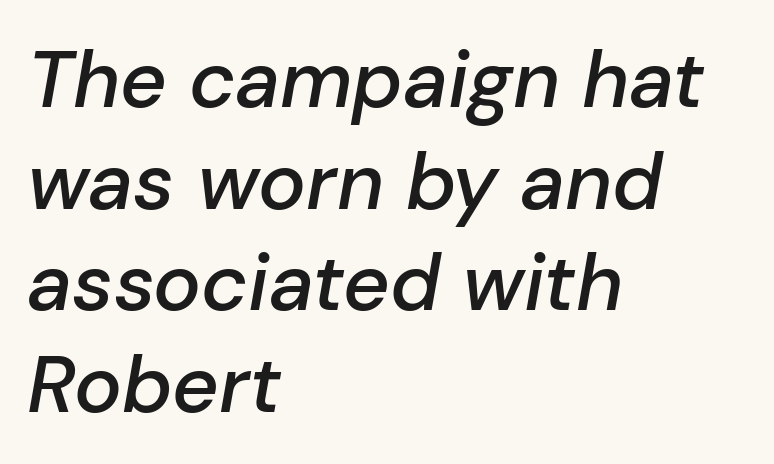
Q: Is the text bold? A: Semi-bold.
Q: Is the text italic (slanted)? A: Yes, it leans right by about 10 degrees.
Q: Is the text underlined? A: No.
Q: How is the paragraph aligned? A: Left-aligned.
Q: Is the spacing between letters normal or unusually wide? A: Normal.
Q: Is the spacing between lines tight, normal or loose? A: Normal.
Q: Width (condensed, normal, or wide)? A: Normal.
Q: Stroke contrast? A: Low.
Q: x-height? A: Medium.
Q: Monospaced? A: No.
